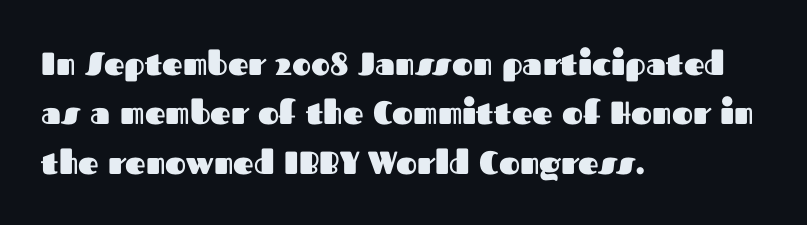
The image shows 32 px heavy sans-serif type, upright; set left-aligned, normal line spacing (1.54x), normal letter spacing, not underlined; medium stroke contrast and a medium x-height.
